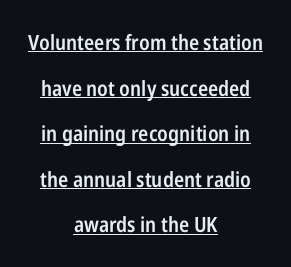
Words appear dense and cohesive because spacing is normal. Nope, not italic — everything's standing straight. Line spacing here is loose. Horizontally, the lines are justified to the midpoint only. Strokes here are thickened, but only to semibold level.
